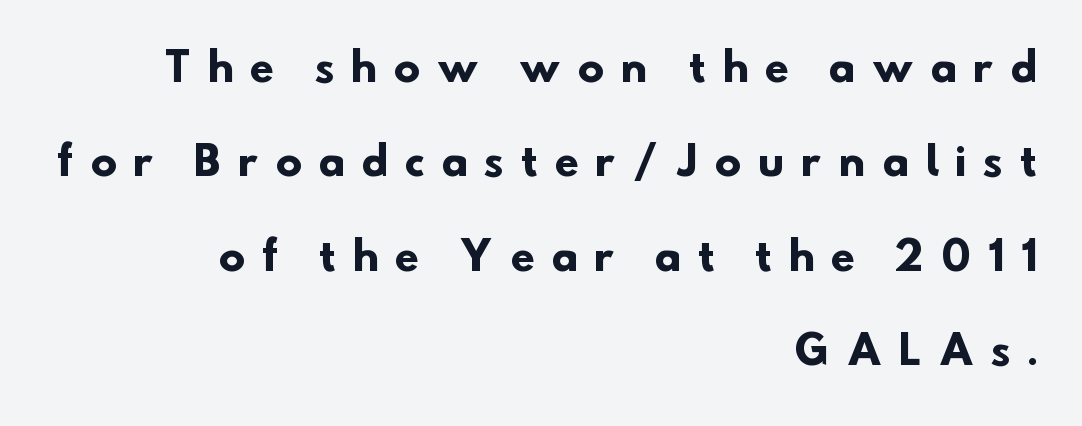
Q: Is the text bold? A: Yes.
Q: Is the typeface a serif or a sans-serif typeface? A: Sans-serif.
Q: Is the text underlined? A: No.
Q: How is the paragraph aligned? A: Right-aligned.
Q: Is the spacing between letters normal or unusually wide? A: Unusually wide.
Q: Is the spacing between lines tight, normal or loose? A: Loose.
Q: Width (condensed, normal, or wide)? A: Normal.
Q: Stroke contrast? A: Low.
Q: x-height? A: Small.
Q: Monospaced? A: No.
